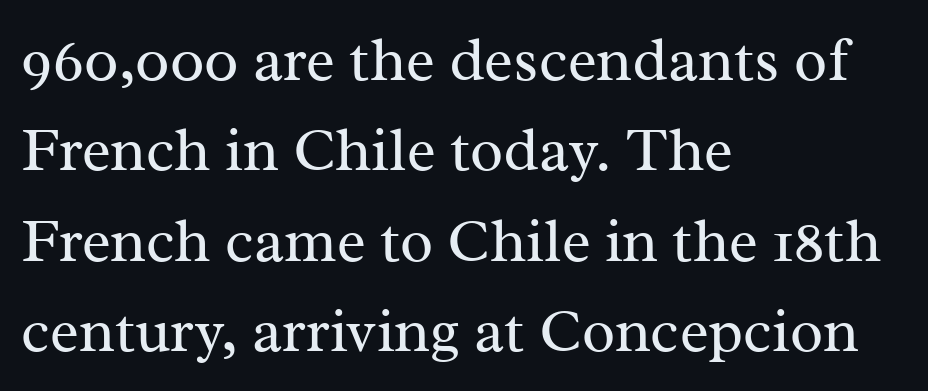
The image shows 61 px regular-weight serif type, upright; set left-aligned, normal line spacing (1.48x), normal letter spacing, not underlined; medium stroke contrast and a medium x-height.
